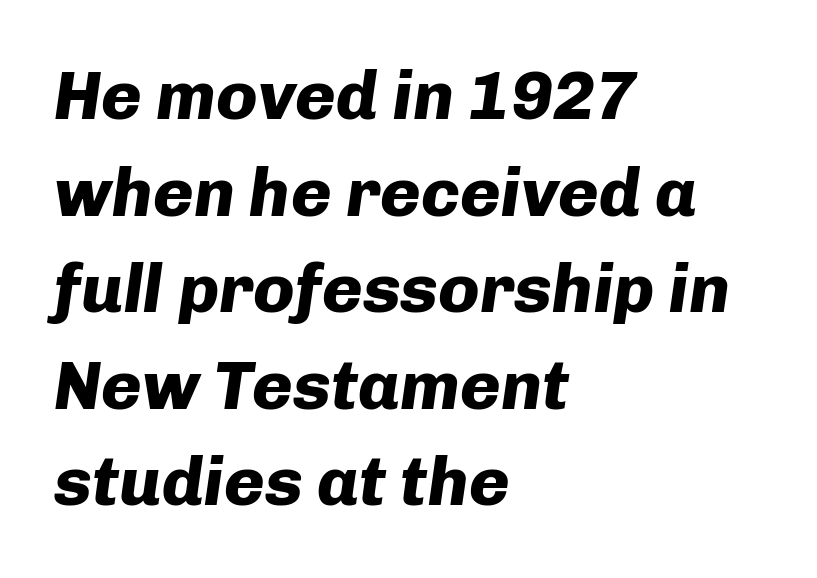
The image shows 69 px heavy type, italic (leaning right); set left-aligned, normal line spacing (1.4x), normal letter spacing, not underlined; low stroke contrast and a medium x-height.
